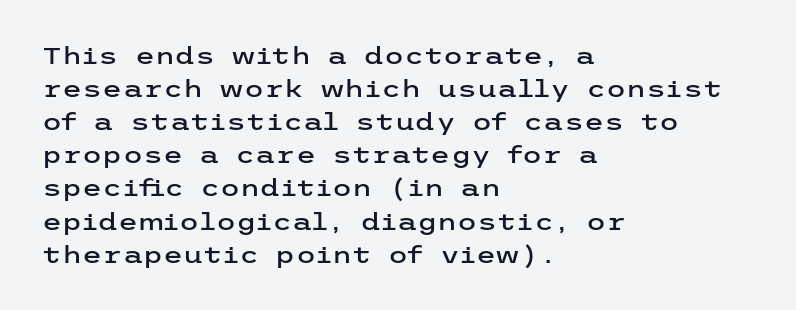
{"italic": "no", "underline": "no", "align": "left", "line_spacing": "normal", "line_spacing_ratio": 1.44, "letter_spacing": "normal", "letter_spacing_em": 0.0, "glyph_px": 23}
